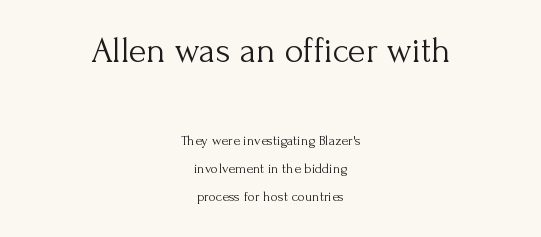
Q: Is the text bold? A: No.
Q: Is the text italic (slanted)? A: No, it is upright.
Q: Is the typeface a serif or a sans-serif typeface? A: Serif.
Q: Is the text underlined? A: No.
Q: How is the paragraph aligned? A: Centered.
Q: Is the spacing between letters normal or unusually wide? A: Normal.
Q: Is the spacing between lines tight, normal or loose? A: Loose.
Q: Which block of text is set in a larger size, the first (top) or the second (bottom)? A: The first (top) one.
Q: Width (condensed, normal, or wide)? A: Normal.
Q: Stroke contrast? A: Medium.
Q: x-height? A: Small.
Q: Monospaced? A: No.
